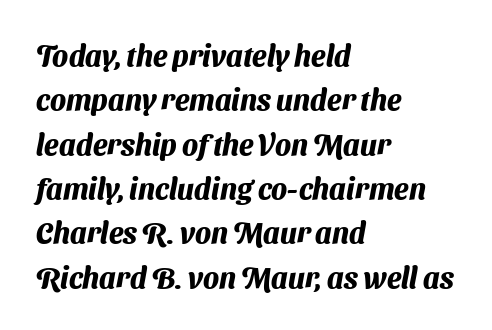
{"serif": "no", "bold": "yes", "weight": "heavy", "width": "normal", "stroke_contrast": "medium", "x_height": "medium", "monospaced": "no", "underline": "no", "align": "left", "line_spacing": "normal", "line_spacing_ratio": 1.53, "letter_spacing": "normal", "letter_spacing_em": 0.0, "glyph_px": 29}
